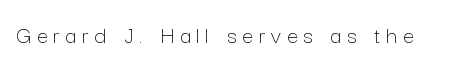
{"italic": "no", "bold": "no", "underline": "no", "letter_spacing": "wide", "letter_spacing_em": 0.23, "glyph_px": 25}
